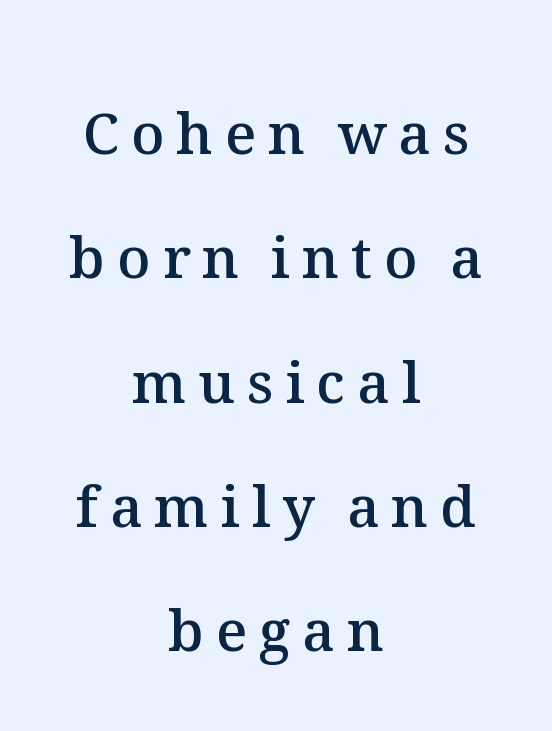
Q: Is the text bold? A: Semi-bold.
Q: Is the text italic (slanted)? A: No, it is upright.
Q: Is the text underlined? A: No.
Q: How is the paragraph aligned? A: Centered.
Q: Is the spacing between letters normal or unusually wide? A: Unusually wide.
Q: Is the spacing between lines tight, normal or loose? A: Loose.
Q: Width (condensed, normal, or wide)? A: Normal.
Q: Stroke contrast? A: Medium.
Q: x-height? A: Medium.
Q: Monospaced? A: No.
